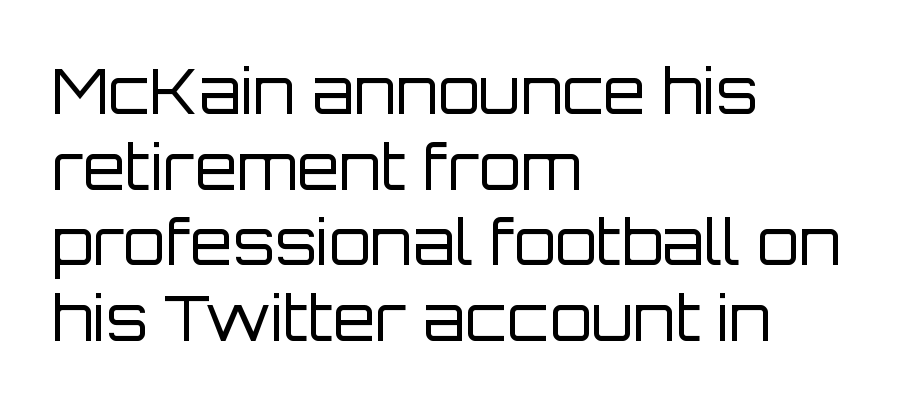
The image shows 61 px regular-weight sans-serif type, upright; set left-aligned, line spacing 1.24x, normal letter spacing, not underlined; low stroke contrast and a large x-height.
